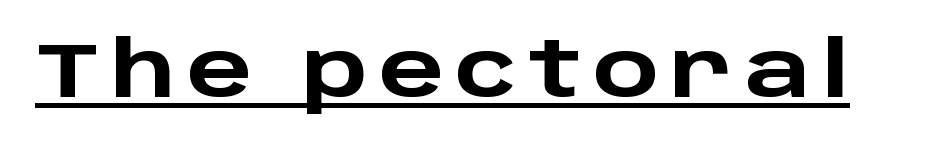
{"serif": "no", "italic": "no", "bold": "yes", "weight": "heavy", "width": "wide", "stroke_contrast": "low", "x_height": "large", "monospaced": "no", "underline": "yes", "glyph_px": 77}
